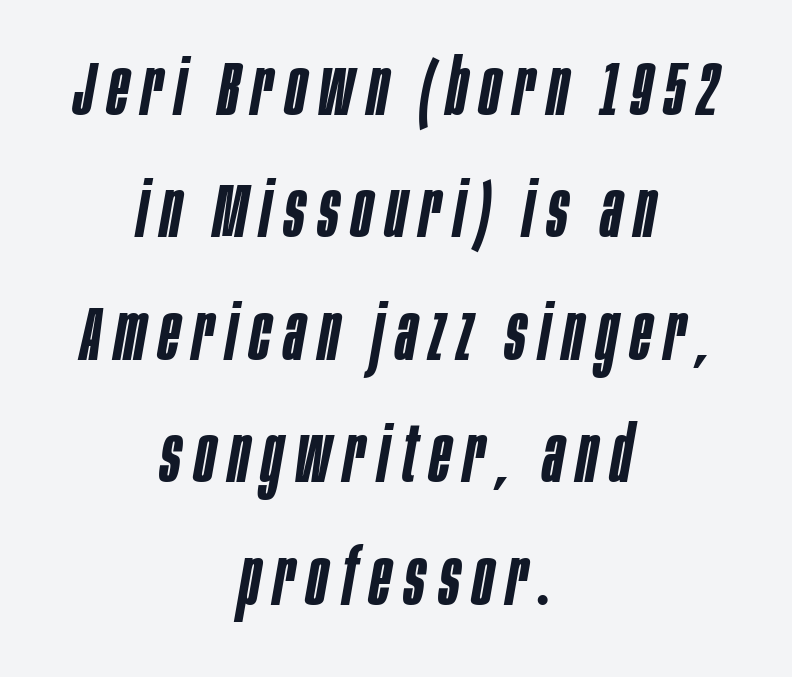
The image shows 77 px semibold, condensed type, italic (leaning right); set centered, normal line spacing (1.59x), not underlined; low stroke contrast and a large x-height.
